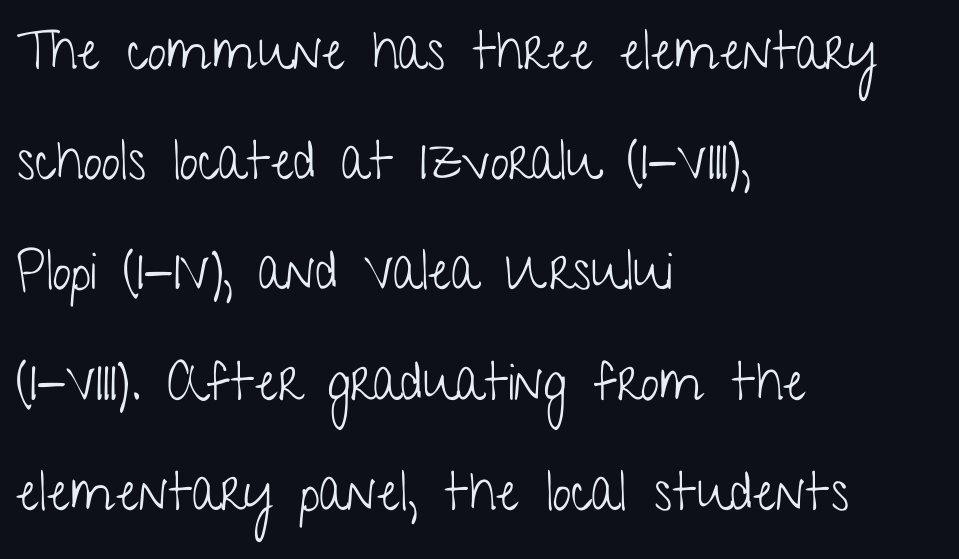
The face used here is proportionally spaced, like ordinary book or web type. Typographically, this falls in the sans-serif category. The paragraph has a hard left edge and a soft right edge. Nobody drew a line under any word here. This is roman type, the default non-slanted kind. Compared with a typical body face, this is equally light or lighter still.
